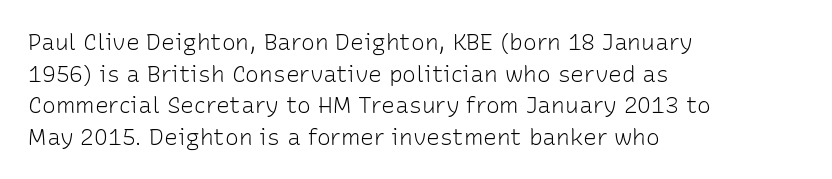
The image shows 23 px text type, upright; set left-aligned, normal line spacing (1.37x), normal letter spacing, not underlined.
